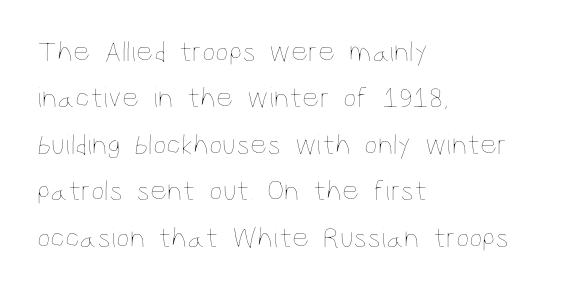
Q: Is the text bold? A: No.
Q: Is the text italic (slanted)? A: No, it is upright.
Q: Is the text underlined? A: No.
Q: How is the paragraph aligned? A: Left-aligned.
Q: Is the spacing between letters normal or unusually wide? A: Normal.
Q: Is the spacing between lines tight, normal or loose? A: Normal.
Q: Width (condensed, normal, or wide)? A: Condensed.
Q: Stroke contrast? A: Low.
Q: x-height? A: Large.
Q: Monospaced? A: No.
